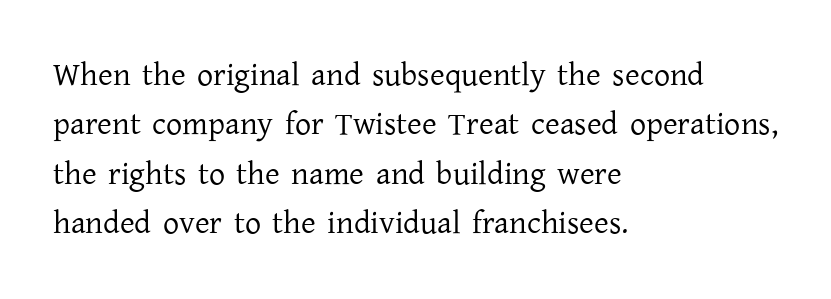
The image shows 32 px regular-weight serif type, upright; set left-aligned, normal line spacing (1.54x), normal letter spacing, not underlined; low stroke contrast and a medium x-height.
